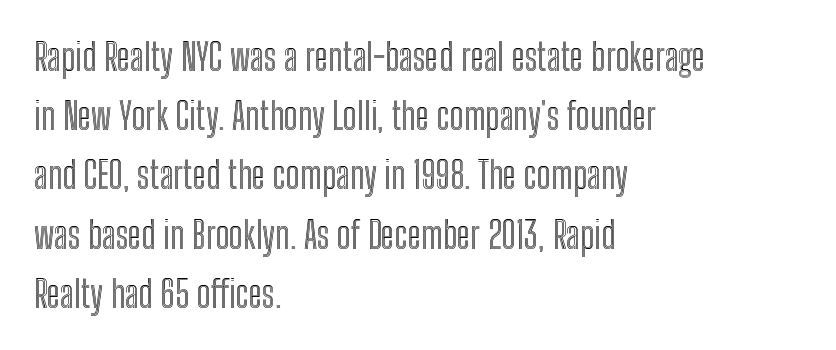
Q: Is the text italic (slanted)? A: No, it is upright.
Q: Is the text underlined? A: No.
Q: How is the paragraph aligned? A: Left-aligned.
Q: Is the spacing between letters normal or unusually wide? A: Normal.
Q: Is the spacing between lines tight, normal or loose? A: Normal.
Q: Width (condensed, normal, or wide)? A: Condensed.
Q: x-height? A: Medium.
Q: Monospaced? A: No.
